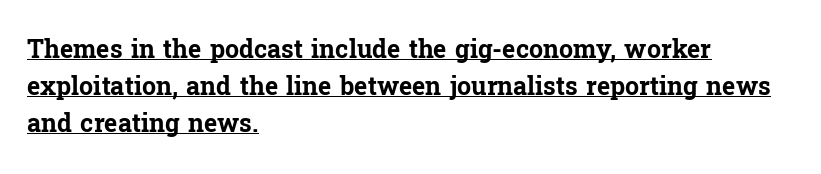
{"italic": "no", "bold": "yes", "underline": "yes", "align": "left", "line_spacing": "normal", "line_spacing_ratio": 1.48, "letter_spacing": "normal", "letter_spacing_em": 0.0, "glyph_px": 25}
